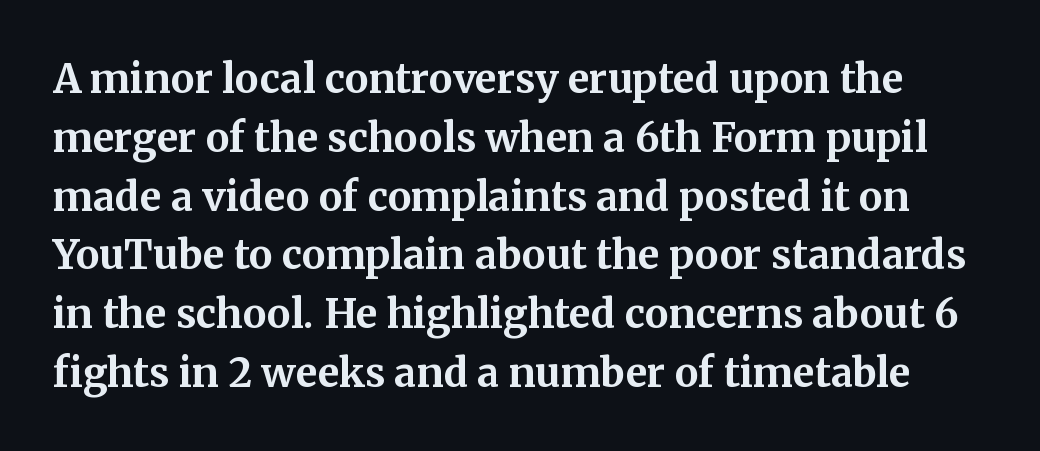
Nobody touched the tracking dial on this one. These lines are composed in type with serifs. Caption: bold face, heavy strokes. Interline gaps are of average width in this sample.
